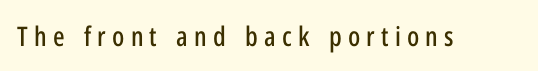
The image shows 27 px text type, upright; set unusually wide letter spacing (+0.23 em), not underlined.
